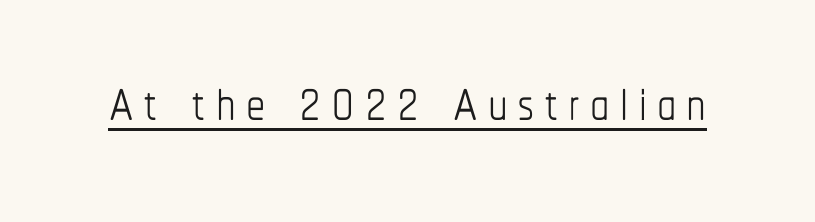
The image shows 77 px thin, condensed type, upright; set underlined; low stroke contrast and a medium x-height.
